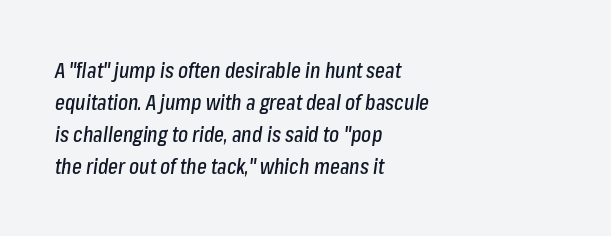
The image shows 21 px text type, italic (leaning right); set left-aligned, normal line spacing (1.53x), normal letter spacing, not underlined.
